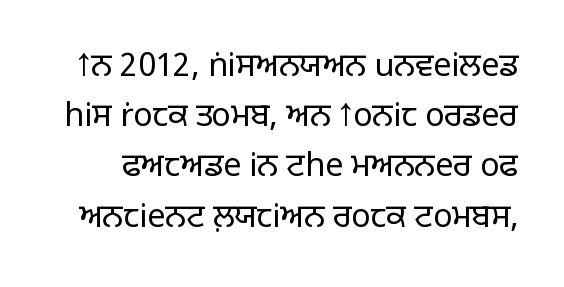
Q: Is the text bold? A: No.
Q: Is the text italic (slanted)? A: No, it is upright.
Q: Is the typeface a serif or a sans-serif typeface? A: Sans-serif.
Q: Is the text underlined? A: No.
Q: Is the spacing between letters normal or unusually wide? A: Normal.
Q: Is the spacing between lines tight, normal or loose? A: Normal.
Q: Width (condensed, normal, or wide)? A: Normal.
Q: Stroke contrast? A: Low.
Q: x-height? A: Large.
Q: Monospaced? A: No.
